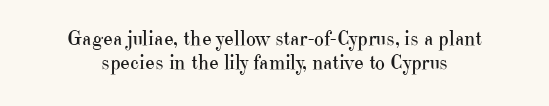
The image shows 21 px text type, upright; set centered, tight line spacing (1.14x), normal letter spacing, not underlined.
